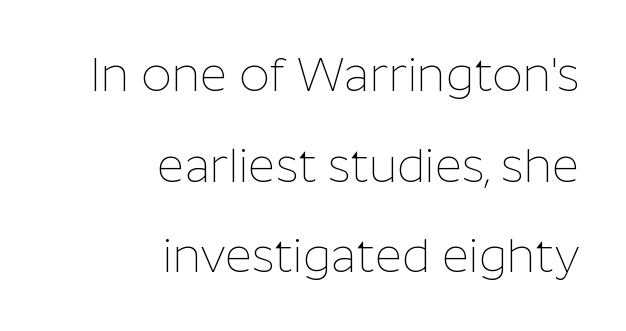
{"serif": "no", "italic": "no", "bold": "no", "weight": "thin", "width": "normal", "stroke_contrast": "low", "x_height": "medium", "monospaced": "no", "underline": "no", "align": "right", "line_spacing": "loose", "line_spacing_ratio": 1.93, "letter_spacing": "normal", "letter_spacing_em": 0.0, "glyph_px": 47}
